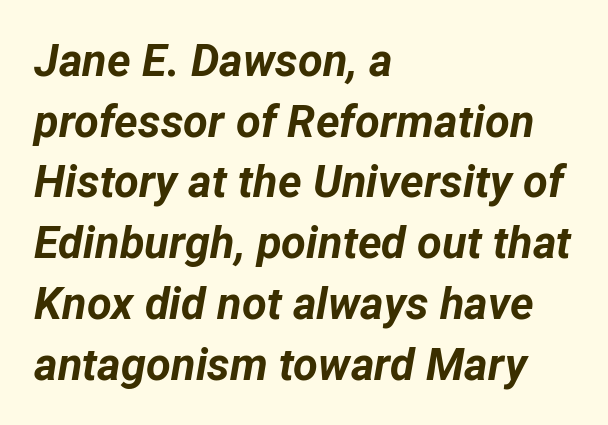
The image shows 45 px bold type, italic (leaning right); set left-aligned, normal line spacing (1.35x), normal letter spacing, not underlined; low stroke contrast and a medium x-height.
